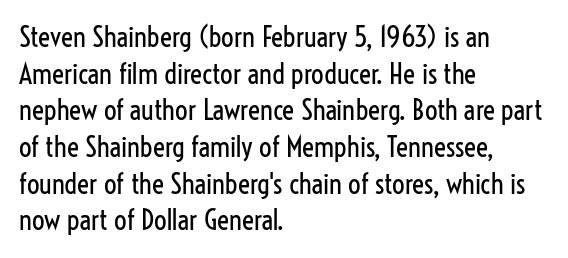
The image shows 28 px regular-weight, condensed sans-serif type, upright; set left-aligned, normal line spacing (1.31x), normal letter spacing, not underlined; low stroke contrast and a medium x-height.
